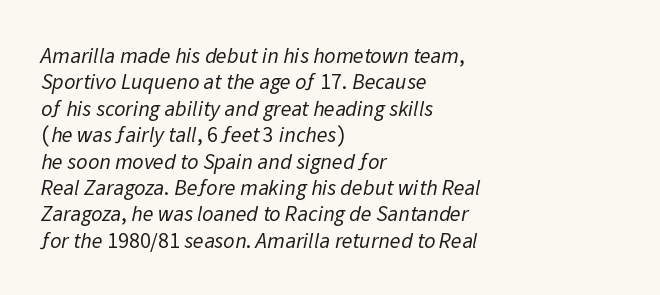
Q: Is the text bold? A: No.
Q: Is the text underlined? A: No.
Q: How is the paragraph aligned? A: Left-aligned.
Q: Is the spacing between letters normal or unusually wide? A: Normal.
